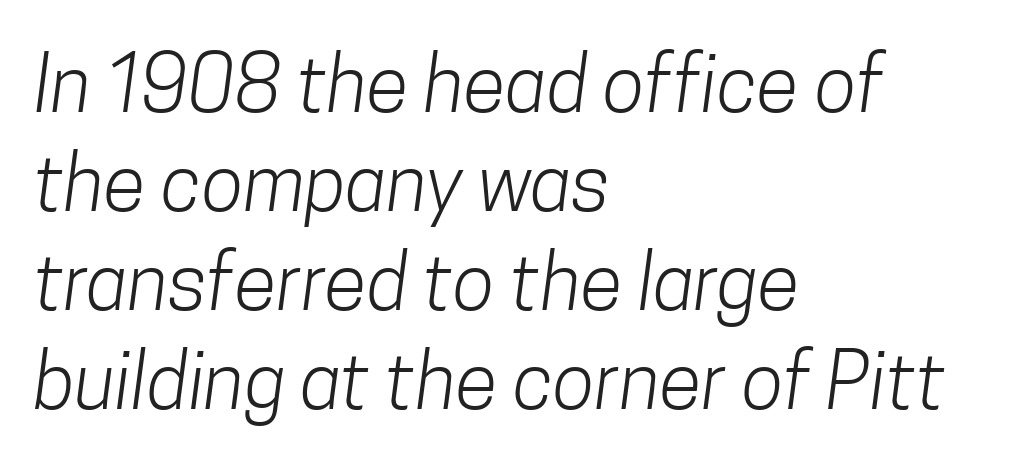
The image shows 78 px light, condensed sans-serif type; set left-aligned, normal line spacing (1.27x), normal letter spacing, not underlined; low stroke contrast and a medium x-height.
